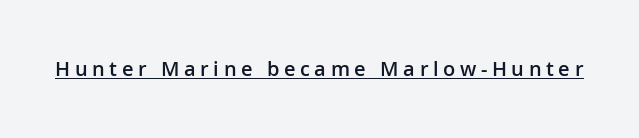
The image shows 20 px text type, upright; set unusually wide letter spacing (+0.23 em), underlined.
